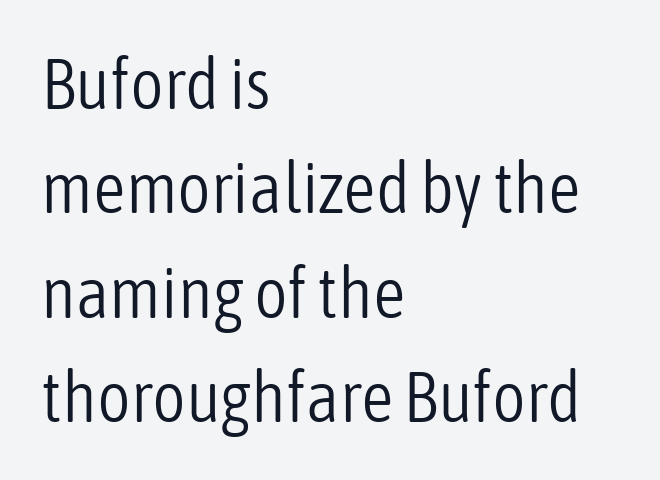
Q: Is the text bold? A: No.
Q: Is the text italic (slanted)? A: No, it is upright.
Q: Is the typeface a serif or a sans-serif typeface? A: Sans-serif.
Q: Is the text underlined? A: No.
Q: How is the paragraph aligned? A: Left-aligned.
Q: Is the spacing between letters normal or unusually wide? A: Normal.
Q: Is the spacing between lines tight, normal or loose? A: Normal.
Q: Width (condensed, normal, or wide)? A: Condensed.
Q: Stroke contrast? A: Low.
Q: x-height? A: Medium.
Q: Monospaced? A: No.
